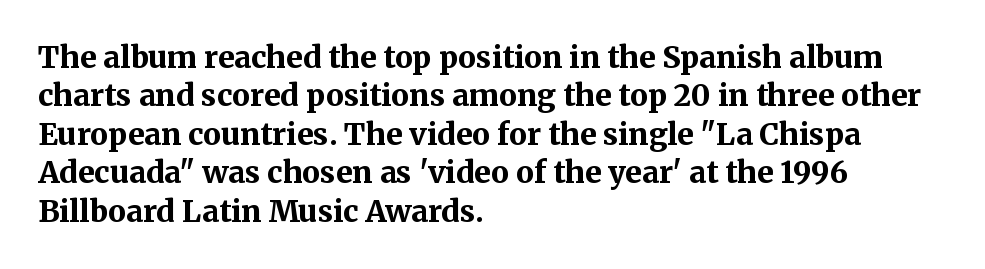
Q: Is the text bold? A: Yes.
Q: Is the text italic (slanted)? A: No, it is upright.
Q: Is the typeface a serif or a sans-serif typeface? A: Serif.
Q: Is the text underlined? A: No.
Q: How is the paragraph aligned? A: Left-aligned.
Q: Is the spacing between letters normal or unusually wide? A: Normal.
Q: Is the spacing between lines tight, normal or loose? A: Normal.
Q: Width (condensed, normal, or wide)? A: Normal.
Q: Stroke contrast? A: Medium.
Q: x-height? A: Medium.
Q: Monospaced? A: No.
